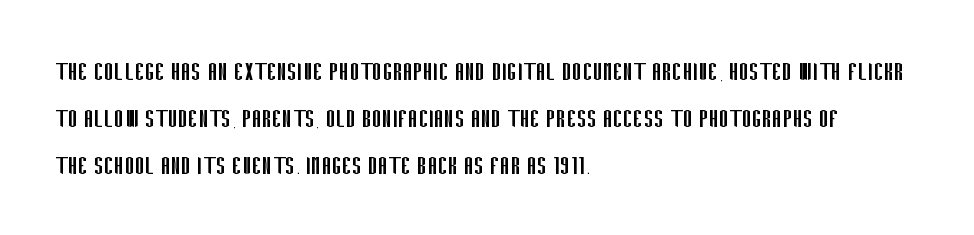
Each letter keeps its own natural width here, so spacing adapts to shape. These lines were composed using upright roman letters. Alignment: flush left. Quick note: interline space is typical. Bold? No — there's no thickening of the strokes. The tracking reads as untouched default to a designer's eye.
